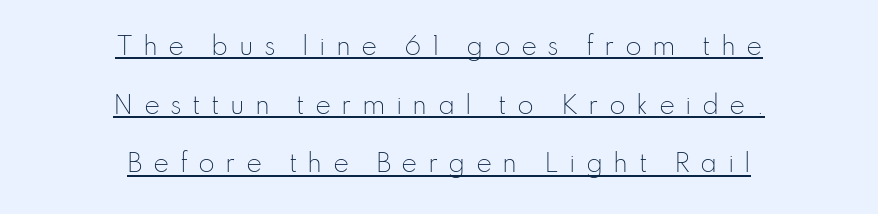
Underlining? Definitely there. Posture: vertical. Line starts and ends both wander, symmetrically. Airy leading.
